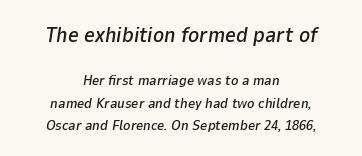
The image shows 21 px text type, italic (leaning right); set centered, normal line spacing (1.6x), normal letter spacing, not underlined; the first (top) block is 1.5x larger.
